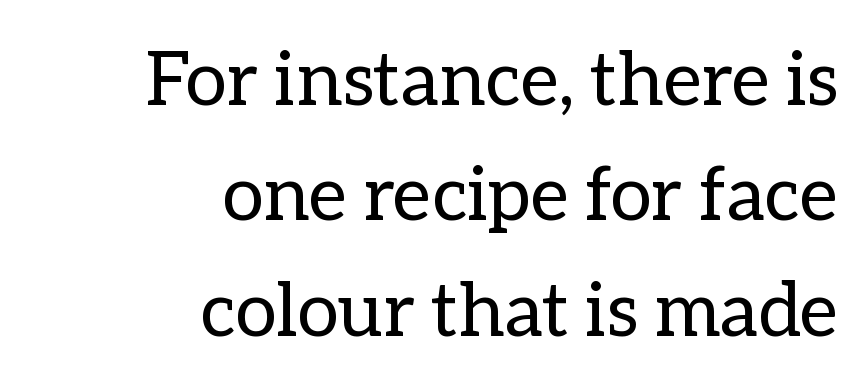
The image shows 75 px regular-weight type, upright; set right-aligned, normal line spacing (1.54x), normal letter spacing, not underlined; low stroke contrast and a medium x-height.
